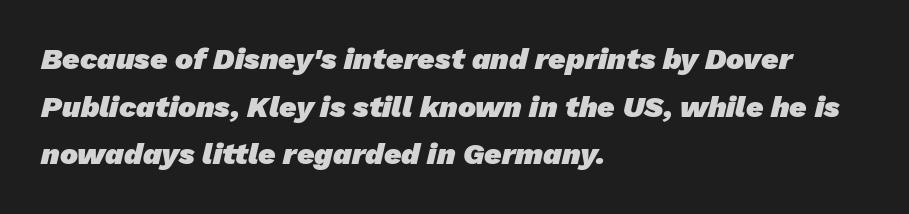
Descenders are the only things crossing below the line. Note the varied advance widths — an 'i' is clearly narrower than an 'm'. One glance says typical: line gaps are just what's usual. No feet cap the strokes, marking this as sans-serif type. Look at the tracking — it's just the regular setting, nothing added.
